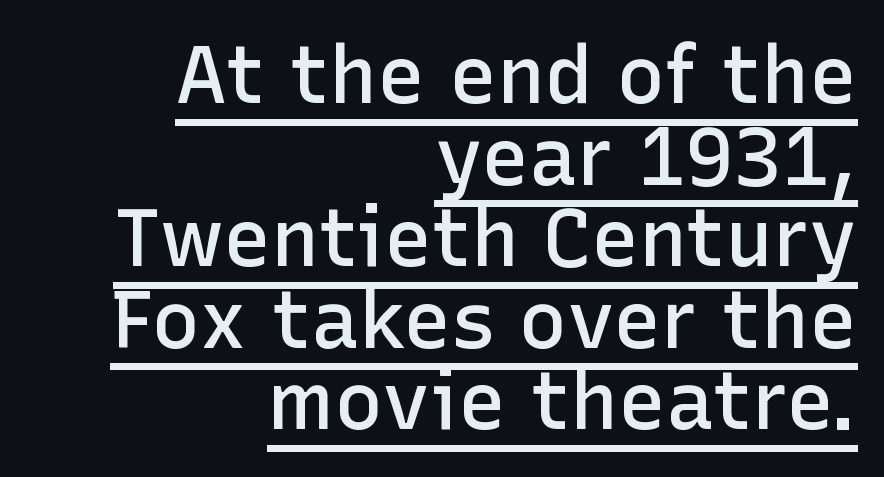
Q: Is the text bold? A: Semi-bold.
Q: Is the text italic (slanted)? A: No, it is upright.
Q: Is the typeface a serif or a sans-serif typeface? A: Sans-serif.
Q: Is the text underlined? A: Yes.
Q: How is the paragraph aligned? A: Right-aligned.
Q: Is the spacing between letters normal or unusually wide? A: Normal.
Q: Is the spacing between lines tight, normal or loose? A: Tight.
Q: Width (condensed, normal, or wide)? A: Normal.
Q: Stroke contrast? A: Low.
Q: x-height? A: Medium.
Q: Monospaced? A: No.
